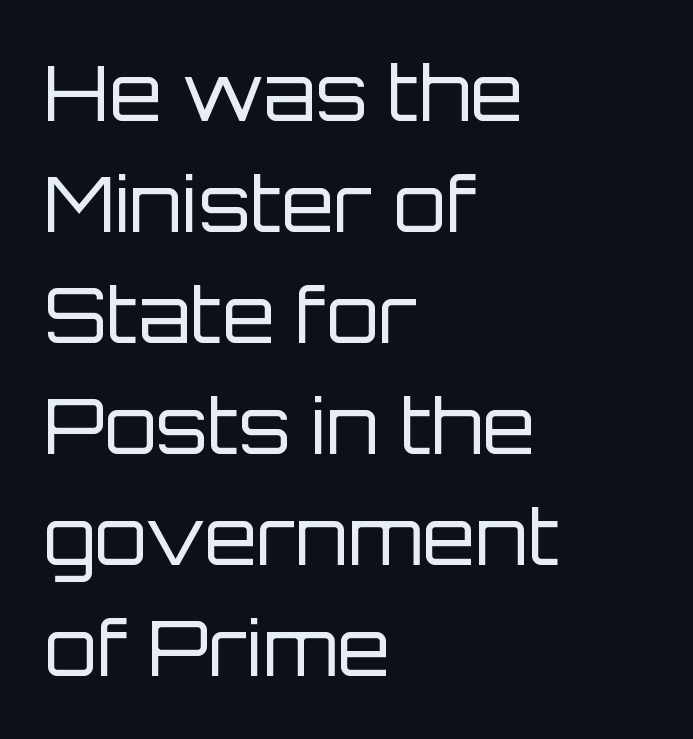
Horizontally, the lines are justified to the leading edge only. A clean baseline with only descenders dipping below it. Is the type heavy? It reads as light-to-regular instead. Looks like regular typesetting: each glyph gets only the width it needs.
